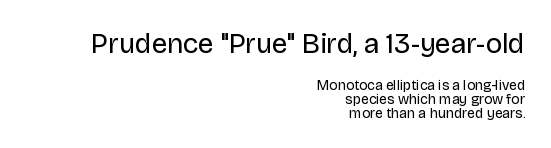
{"serif": "no", "italic": "no", "bold": "no", "weight": "regular", "width": "normal", "stroke_contrast": "low", "x_height": "large", "monospaced": "no", "underline": "no", "align": "right", "line_spacing": "tight", "line_spacing_ratio": 0.99, "letter_spacing": "normal", "letter_spacing_em": 0.0, "larger_block": "first", "size_ratio": 2.0, "glyph_px": 28}
